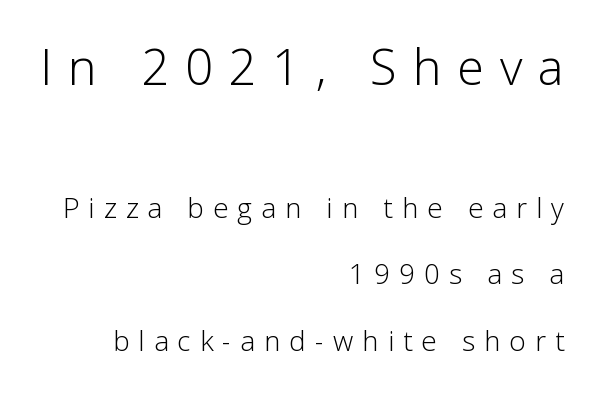
{"serif": "no", "italic": "no", "bold": "no", "weight": "light", "width": "normal", "stroke_contrast": "low", "x_height": "medium", "monospaced": "no", "underline": "no", "align": "right", "line_spacing": "loose", "line_spacing_ratio": 2.38, "letter_spacing": "wide", "letter_spacing_em": 0.32, "larger_block": "first", "size_ratio": 1.75, "glyph_px": 49}
